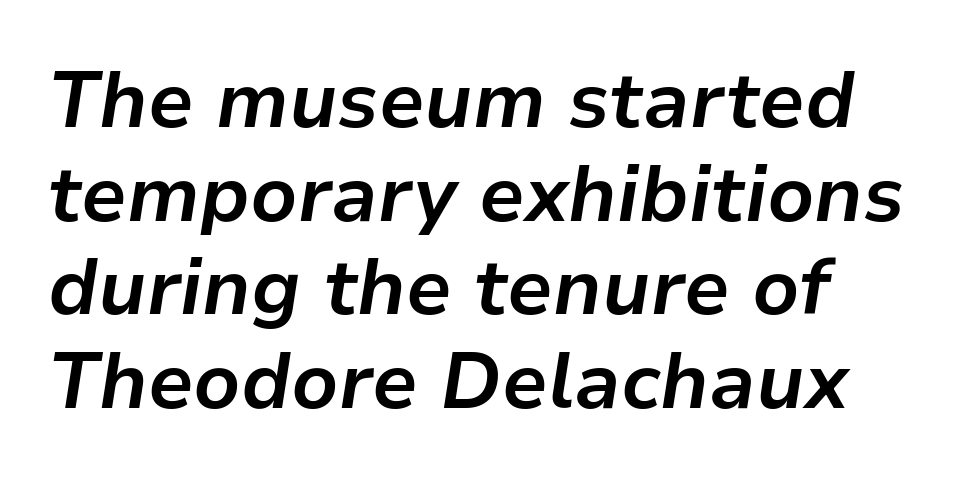
Line beginnings align vertically; line endings do not. You could not count columns in this text — the font is proportionally spaced. Does extra space separate the letters? No, they use regular spacing. The letters are slanted; this is an italic face.
